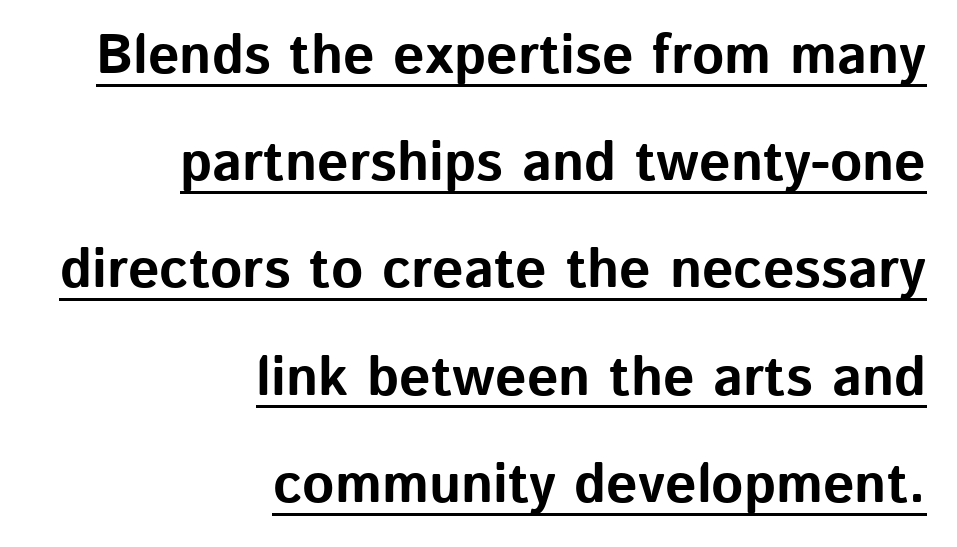
This rendering employs a face without finishing strokes, i.e., a sans-serif. The type is set solid horizontally, with unmodified tracking. Posture: upright roman. What decoration does the sample have? An underline. In CSS terms this would be text-align: right.
